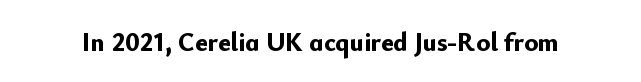
The image shows 26 px bold type, upright; set normal letter spacing, not underlined.
